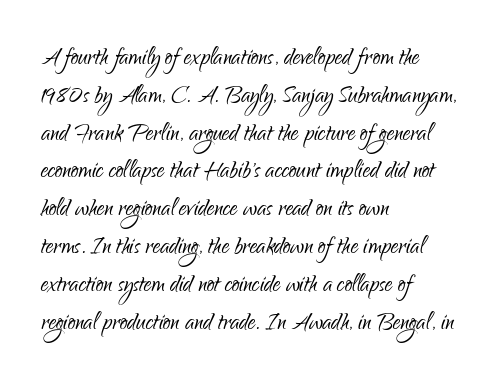
These lines sit exactly where default settings would place them. This reads as an unemphasized weight, regular at the heaviest. The tracking reads as untouched default to a designer's eye. One-word summary of the alignment: left.
